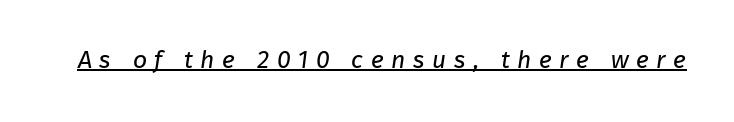
The image shows 25 px text type; set unusually wide letter spacing (+0.3 em), underlined.
